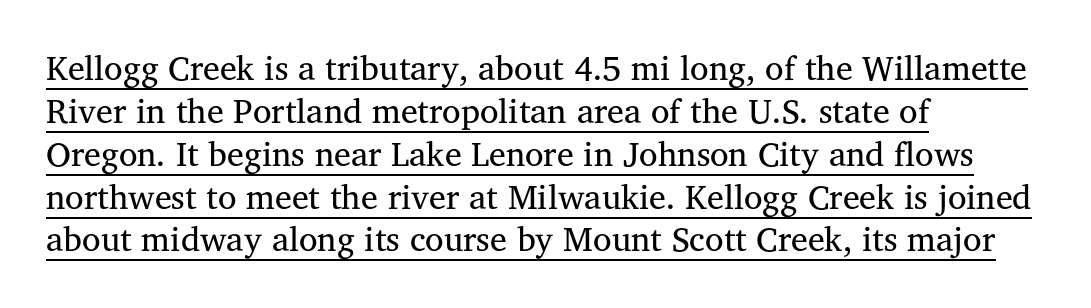
The image shows 34 px regular-weight serif type, upright; set left-aligned, normal line spacing (1.26x), normal letter spacing, underlined; medium stroke contrast and a medium x-height.
